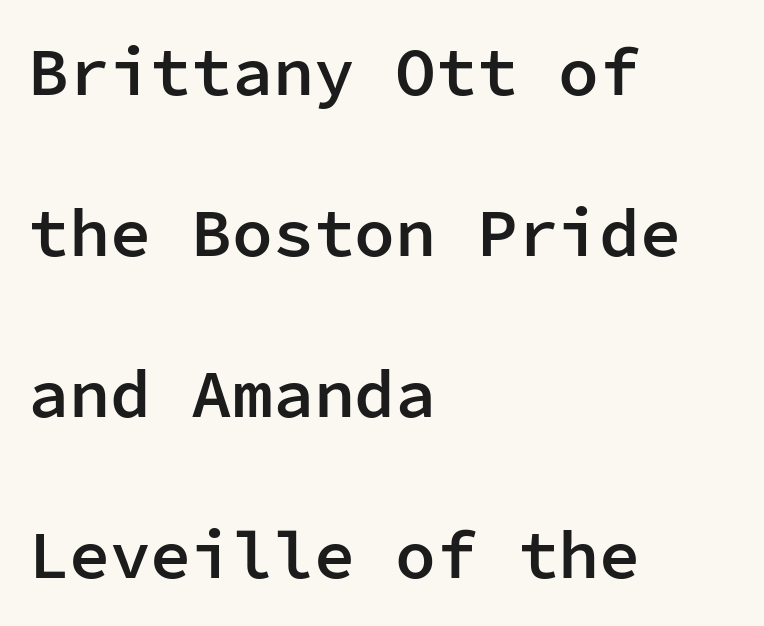
Q: Is the text bold? A: Semi-bold.
Q: Is the text italic (slanted)? A: No, it is upright.
Q: Is the typeface a serif or a sans-serif typeface? A: Sans-serif.
Q: Is the text underlined? A: No.
Q: How is the paragraph aligned? A: Left-aligned.
Q: Is the spacing between letters normal or unusually wide? A: Normal.
Q: Is the spacing between lines tight, normal or loose? A: Loose.
Q: Width (condensed, normal, or wide)? A: Normal.
Q: Stroke contrast? A: Low.
Q: x-height? A: Medium.
Q: Monospaced? A: Yes.
